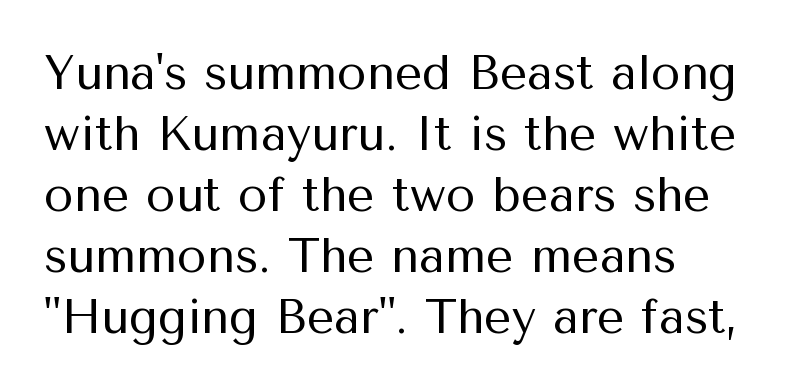
{"serif": "no", "italic": "no", "bold": "no", "weight": "regular", "width": "normal", "stroke_contrast": "medium", "x_height": "medium", "monospaced": "no", "underline": "no", "align": "left", "line_spacing": "normal", "line_spacing_ratio": 1.27, "letter_spacing": "normal", "letter_spacing_em": 0.0, "glyph_px": 48}
